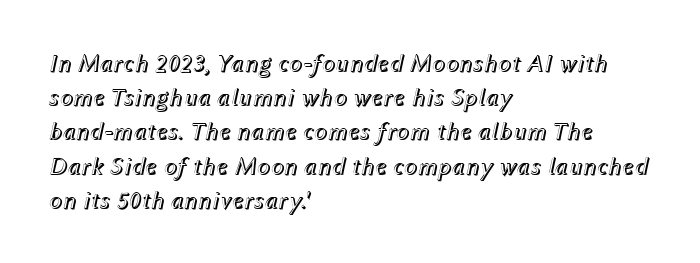
{"italic": "yes", "lean": "right", "slant_degrees": 12, "underline": "no", "align": "left", "line_spacing": "normal", "line_spacing_ratio": 1.37, "letter_spacing": "normal", "letter_spacing_em": 0.0, "glyph_px": 25}
